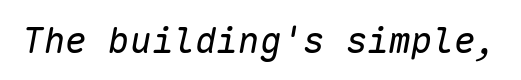
The passage shown has conventional tracking throughout. Heaviness? Minimal to ordinary, like unemphasized prose. The foot of each line stays bare and open. Style check: oblique. A typesetter would call this monospace, since all characters share one set width.
